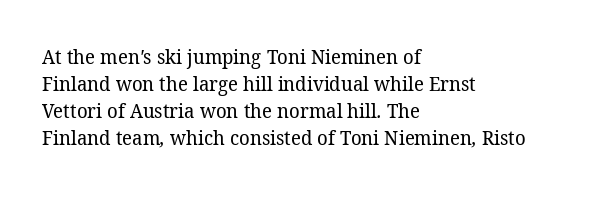
{"bold": "no", "underline": "no", "align": "left", "line_spacing": "normal", "line_spacing_ratio": 1.35, "letter_spacing": "normal", "letter_spacing_em": 0.0, "glyph_px": 20}
